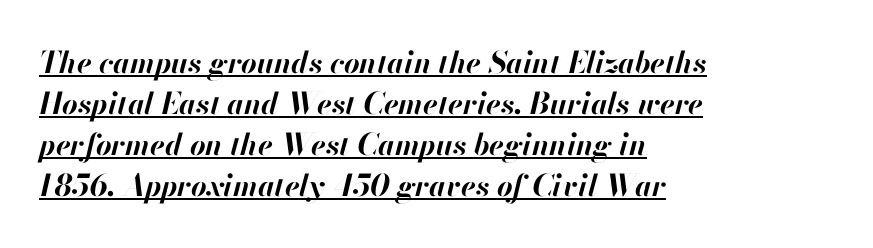
The image shows 30 px bold type, italic (leaning right); set left-aligned, normal line spacing (1.37x), normal letter spacing, underlined; high stroke contrast and a small x-height.
